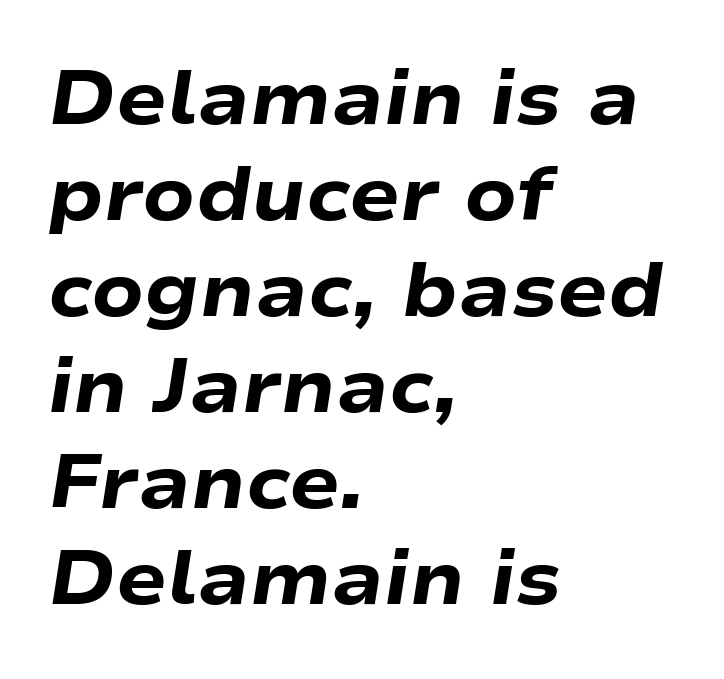
{"italic": "yes", "lean": "right", "slant_degrees": 9, "bold": "yes", "weight": "heavy", "width": "wide", "stroke_contrast": "low", "x_height": "medium", "monospaced": "no", "underline": "no", "align": "left", "line_spacing": "normal", "line_spacing_ratio": 1.28, "letter_spacing": "normal", "letter_spacing_em": 0.0, "glyph_px": 75}
